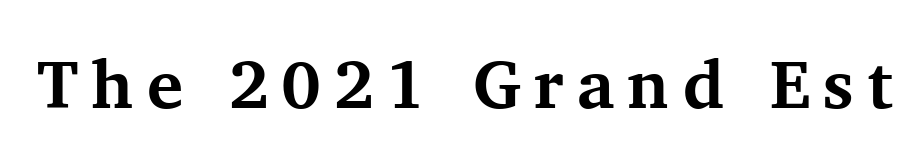
Yep, those are serifs on the letters. The typography opts for an upright posture over an oblique one. Character widths vary here, with narrow letters taking less room than wide ones. The specimen omits any rule beneath the text block's lines. These lines carry a lot of weight — the face is fully bold.
